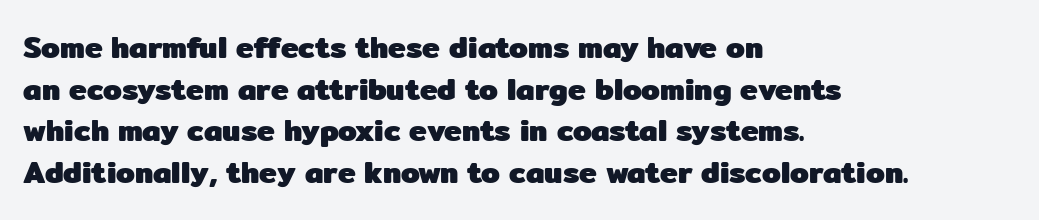
{"serif": "no", "italic": "no", "bold": "yes", "weight": "heavy", "width": "normal", "stroke_contrast": "low", "x_height": "medium", "monospaced": "no", "underline": "no", "align": "left", "line_spacing": "normal", "line_spacing_ratio": 1.39, "letter_spacing": "normal", "letter_spacing_em": 0.0, "glyph_px": 30}
